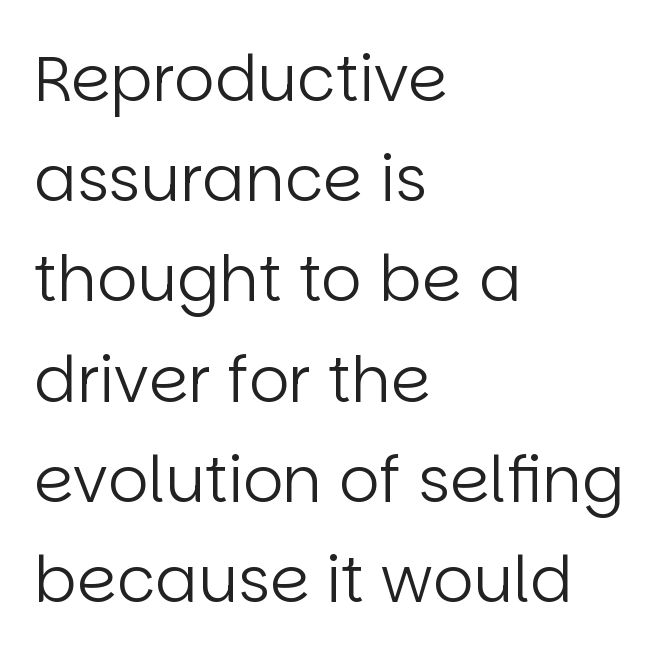
Note the varied advance widths — an 'i' is clearly narrower than an 'm'. Designer's note — italics off, roman on. Horizontal bands of white between lines are of average thickness. The tracking reads as untouched default to a designer's eye. Short and long lines alike share a common starting point at left.
